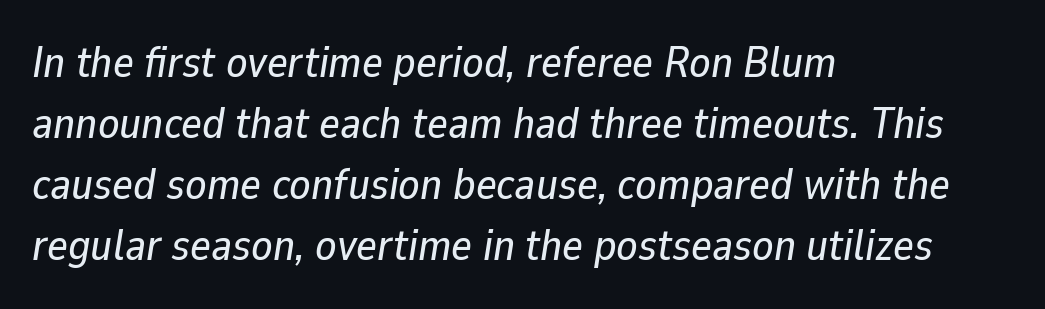
Q: Is the text italic (slanted)? A: Yes, it leans right by about 9 degrees.
Q: Is the text underlined? A: No.
Q: How is the paragraph aligned? A: Left-aligned.
Q: Is the spacing between letters normal or unusually wide? A: Normal.
Q: Is the spacing between lines tight, normal or loose? A: Normal.
Q: Width (condensed, normal, or wide)? A: Normal.
Q: Stroke contrast? A: Low.
Q: x-height? A: Medium.
Q: Monospaced? A: No.
